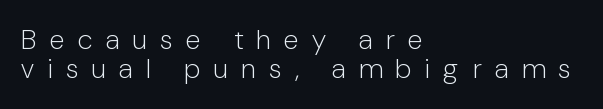
The image shows 28 px light, condensed sans-serif type, upright; set left-aligned, tight line spacing (1.05x), unusually wide letter spacing (+0.49 em), not underlined; low stroke contrast and a medium x-height.
